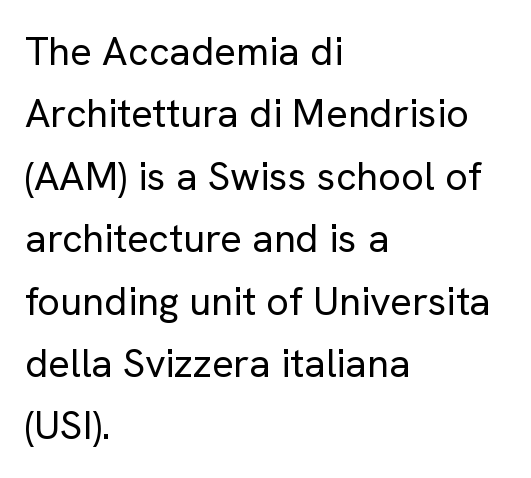
The letters advance in unequal steps, a hallmark of proportional type. A light-to-regular cut is what we see here. Alignment: flush left. Successive baselines arrive at the customary interval. The words here are not underlined. Every character sits straight up, as roman type does.
